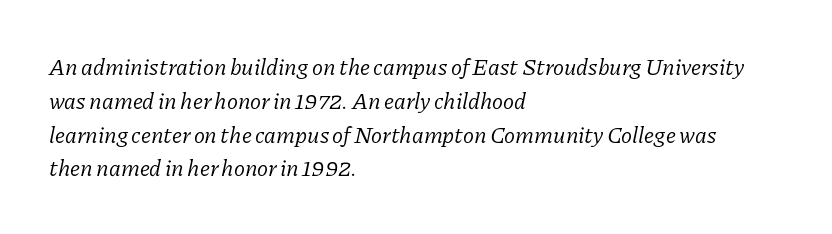
Q: Is the text bold? A: No.
Q: Is the text italic (slanted)? A: Yes, it leans right by about 11 degrees.
Q: Is the text underlined? A: No.
Q: How is the paragraph aligned? A: Left-aligned.
Q: Is the spacing between letters normal or unusually wide? A: Normal.
Q: Is the spacing between lines tight, normal or loose? A: Normal.
